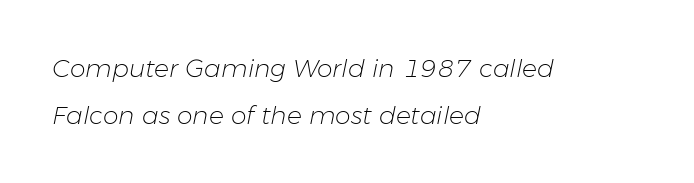
{"italic": "yes", "lean": "right", "slant_degrees": 11, "bold": "no", "underline": "no", "align": "left", "line_spacing_ratio": 1.88, "letter_spacing": "normal", "letter_spacing_em": 0.0, "glyph_px": 25}
